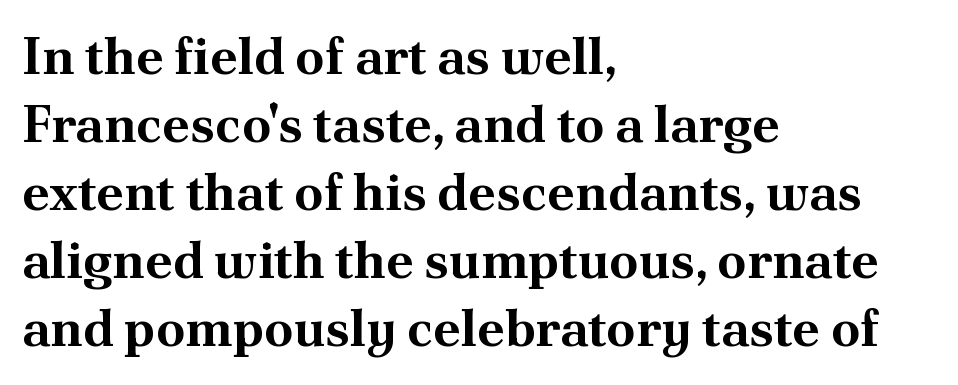
The lettering stays uniformly vertical, giving the passage a roman look. Heavy-handed strokes throughout: this text is bold. Tracking value appears to be zero — textbook default spacing. Is this a sans? No — the strokes have serifs.
